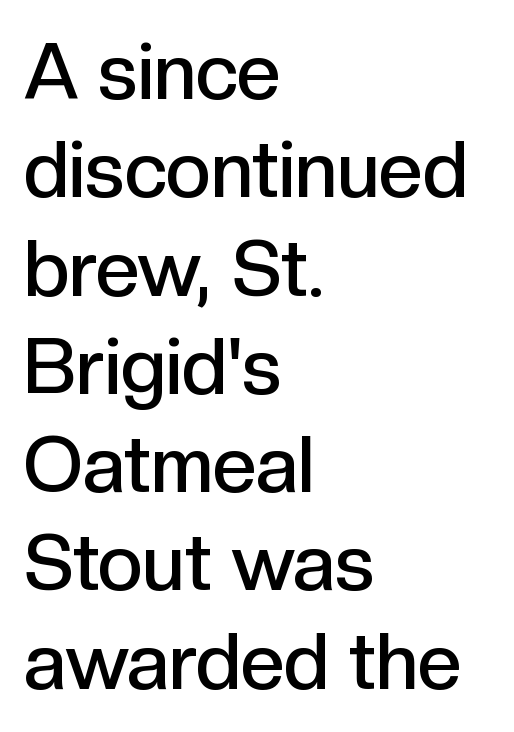
This is sans-serif lettering, the kind often seen on screens and signage. The rows are spaced the way most documents space them. Notice how the passage keeps a crisp vertical edge on the left only. Each letter keeps its own natural width here, so spacing adapts to shape. The font is running at a semibold setting, under full bold.
